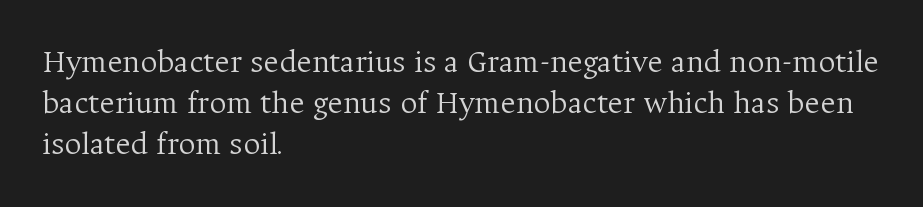
The image shows 33 px light serif type, upright; set left-aligned, normal line spacing (1.25x), normal letter spacing, not underlined; medium stroke contrast and a medium x-height.
